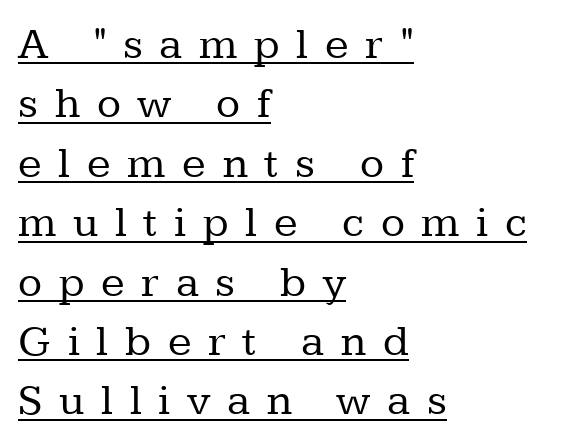
The image shows 44 px regular-weight serif type, upright; set left-aligned, normal line spacing (1.35x), unusually wide letter spacing (+0.38 em), underlined; low stroke contrast and a medium x-height.
